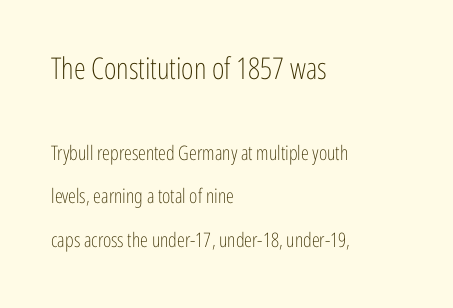
Q: Is the text bold? A: No.
Q: Is the text italic (slanted)? A: No, it is upright.
Q: Is the typeface a serif or a sans-serif typeface? A: Sans-serif.
Q: Is the text underlined? A: No.
Q: How is the paragraph aligned? A: Left-aligned.
Q: Is the spacing between letters normal or unusually wide? A: Normal.
Q: Is the spacing between lines tight, normal or loose? A: Loose.
Q: Which block of text is set in a larger size, the first (top) or the second (bottom)? A: The first (top) one.
Q: Width (condensed, normal, or wide)? A: Condensed.
Q: Stroke contrast? A: Low.
Q: x-height? A: Medium.
Q: Monospaced? A: No.
